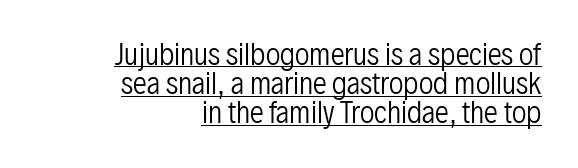
Q: Is the text bold? A: No.
Q: Is the text italic (slanted)? A: No, it is upright.
Q: Is the typeface a serif or a sans-serif typeface? A: Sans-serif.
Q: Is the text underlined? A: Yes.
Q: How is the paragraph aligned? A: Right-aligned.
Q: Is the spacing between letters normal or unusually wide? A: Normal.
Q: Is the spacing between lines tight, normal or loose? A: Tight.
Q: Width (condensed, normal, or wide)? A: Condensed.
Q: Stroke contrast? A: Low.
Q: x-height? A: Medium.
Q: Monospaced? A: No.
